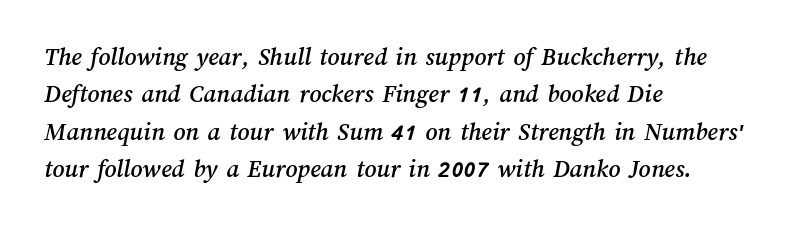
Underline: absent. Letter spacing: default. These lines stack with their left ends in a neat column. Regular leading.
